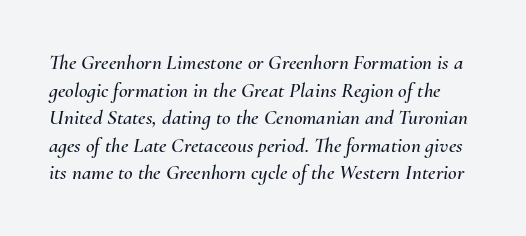
{"italic": "yes", "lean": "right", "slant_degrees": 10, "underline": "no", "line_spacing": "normal", "line_spacing_ratio": 1.31, "letter_spacing": "normal", "letter_spacing_em": 0.0, "glyph_px": 21}
